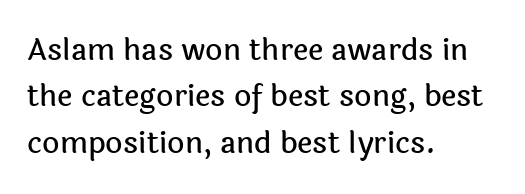
{"serif": "no", "italic": "no", "width": "normal", "x_height": "medium", "monospaced": "no", "underline": "no", "align": "left", "line_spacing": "normal", "line_spacing_ratio": 1.55, "letter_spacing": "normal", "letter_spacing_em": 0.0, "glyph_px": 30}
